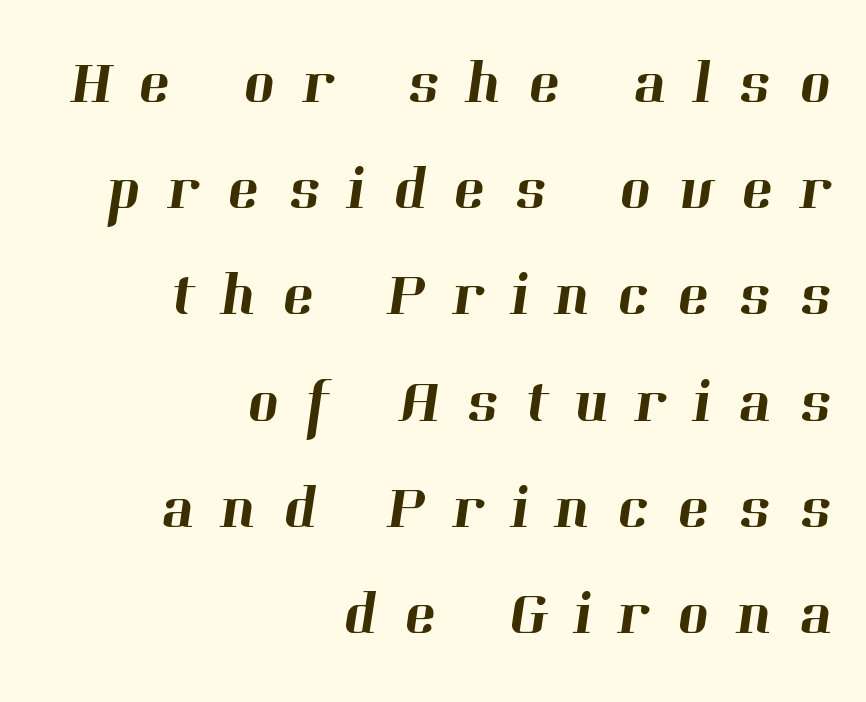
Small tapered or slab feet sit at the stroke ends, so this counts as serif. Any mark beneath the type? The region is blank. Line endings align vertically; line beginnings do not. This sample uses expanded letter spacing, leaving extra air between glyphs.
